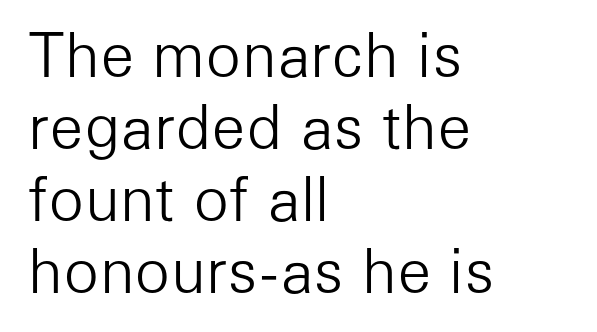
Q: Is the text bold? A: No.
Q: Is the text italic (slanted)? A: No, it is upright.
Q: Is the typeface a serif or a sans-serif typeface? A: Sans-serif.
Q: Is the text underlined? A: No.
Q: How is the paragraph aligned? A: Left-aligned.
Q: Is the spacing between letters normal or unusually wide? A: Normal.
Q: Width (condensed, normal, or wide)? A: Normal.
Q: Stroke contrast? A: Low.
Q: x-height? A: Medium.
Q: Monospaced? A: No.
